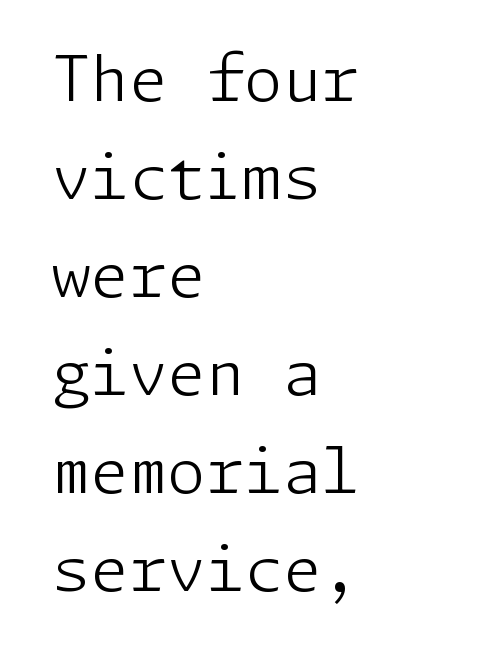
How would I describe the line gaps? Plain and ordinary. Posture: straight, roman, zero tilt. Glyph-to-glyph distance matches everyday printed text. Stroke terminals: plain, sans-serif. This is not heavy type; no bold has been used. Glance below the letters and you will spot only blank space.
